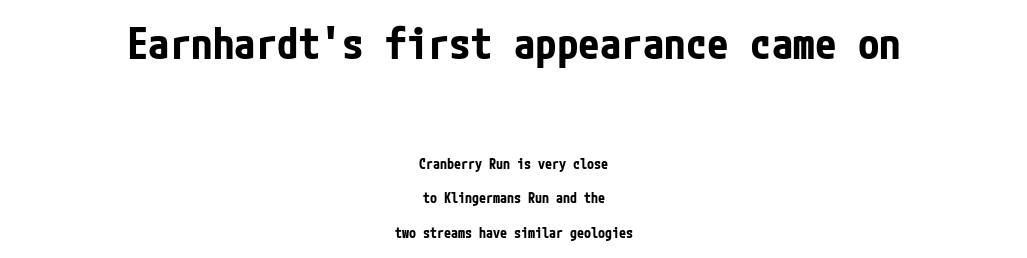
Q: Is the text bold? A: Yes.
Q: Is the text italic (slanted)? A: No, it is upright.
Q: Is the typeface a serif or a sans-serif typeface? A: Sans-serif.
Q: Is the text underlined? A: No.
Q: How is the paragraph aligned? A: Centered.
Q: Is the spacing between letters normal or unusually wide? A: Normal.
Q: Is the spacing between lines tight, normal or loose? A: Loose.
Q: Which block of text is set in a larger size, the first (top) or the second (bottom)? A: The first (top) one.
Q: Width (condensed, normal, or wide)? A: Condensed.
Q: Stroke contrast? A: Low.
Q: x-height? A: Medium.
